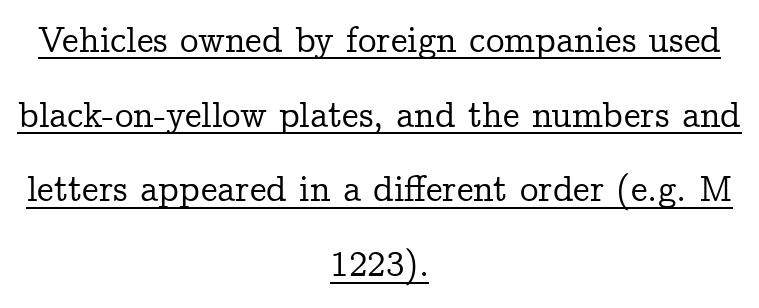
{"serif": "yes", "italic": "no", "width": "normal", "stroke_contrast": "low", "x_height": "medium", "monospaced": "no", "underline": "yes", "align": "center", "line_spacing": "loose", "line_spacing_ratio": 2.02, "letter_spacing": "normal", "letter_spacing_em": 0.0, "glyph_px": 37}
